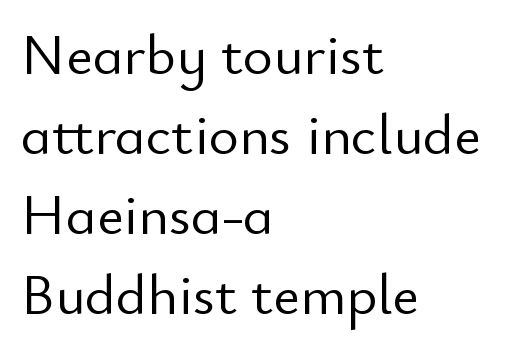
The image shows 58 px light sans-serif type, upright; set left-aligned, normal line spacing (1.38x), normal letter spacing, not underlined; low stroke contrast and a small x-height.
